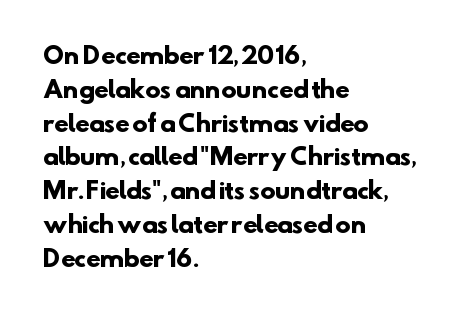
The image shows 23 px bold type; set left-aligned, normal line spacing (1.47x), normal letter spacing, not underlined.
